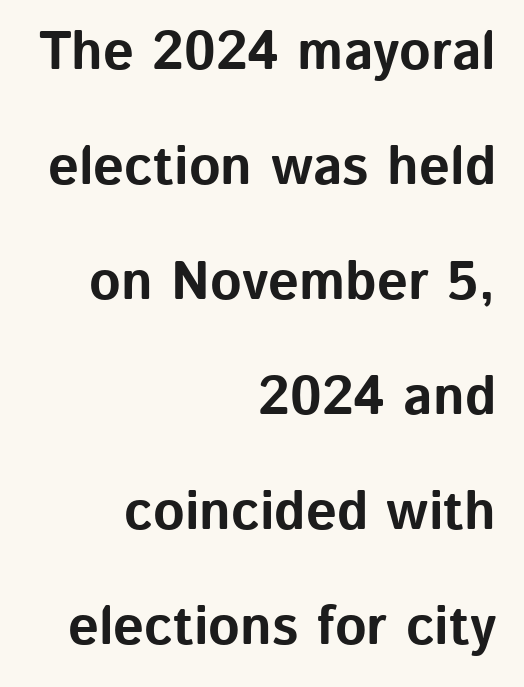
Nobody drew a line under any word here. Short and long lines alike share a common ending point at right. Students, this is bold: see how much ink each stroke carries. Here the glyphs are tracked normally, forming tight word shapes. The lines are spread far apart with generous leading. Each letter's strokes conclude bluntly, with no projecting serifs.
